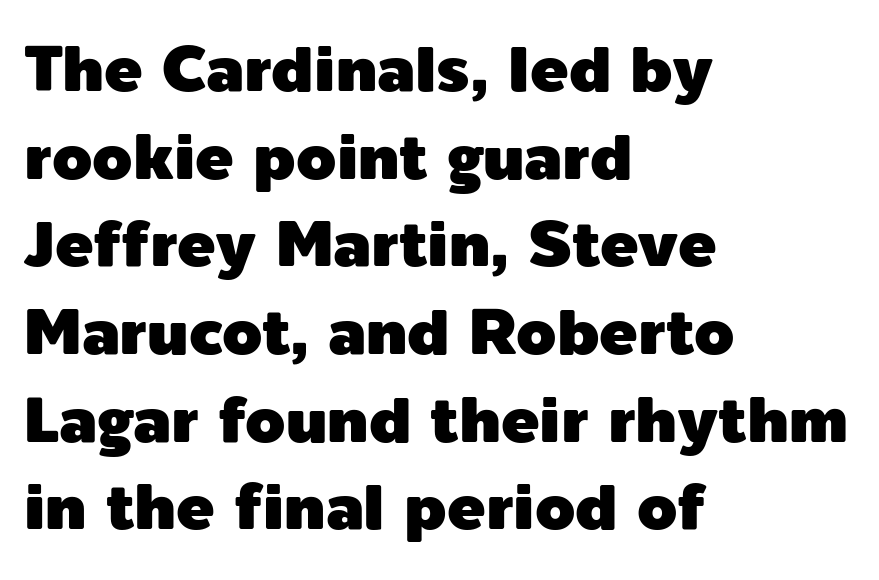
{"serif": "no", "italic": "no", "width": "normal", "x_height": "medium", "monospaced": "no", "underline": "no", "align": "left", "line_spacing": "normal", "line_spacing_ratio": 1.37, "letter_spacing": "normal", "letter_spacing_em": 0.0, "glyph_px": 64}
